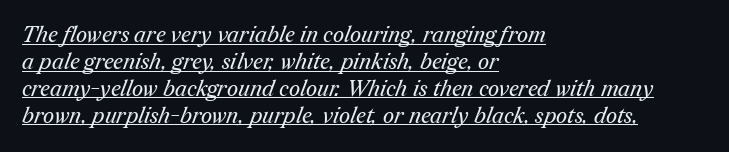
{"bold": "no", "underline": "yes", "align": "left", "line_spacing_ratio": 1.22, "letter_spacing": "normal", "letter_spacing_em": 0.0, "glyph_px": 22}
